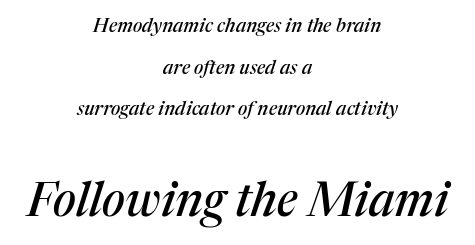
{"serif": "yes", "italic": "yes", "lean": "right", "slant_degrees": 17, "width": "normal", "stroke_contrast": "medium", "x_height": "medium", "monospaced": "no", "underline": "no", "align": "center", "line_spacing": "loose", "line_spacing_ratio": 2.19, "letter_spacing": "normal", "letter_spacing_em": 0.0, "larger_block": "second", "size_ratio": 2.47, "glyph_px": 47}
